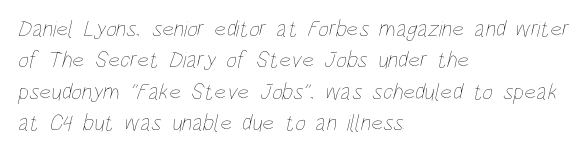
Q: Is the text bold? A: No.
Q: Is the text underlined? A: No.
Q: How is the paragraph aligned? A: Left-aligned.
Q: Is the spacing between letters normal or unusually wide? A: Normal.
Q: Is the spacing between lines tight, normal or loose? A: Normal.
